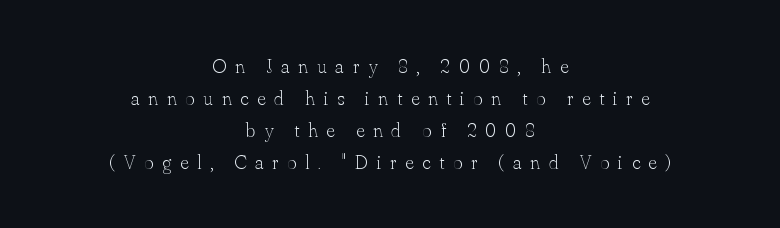
The image shows 20 px text type, upright; set centered, normal line spacing (1.6x), unusually wide letter spacing (+0.45 em), not underlined.
